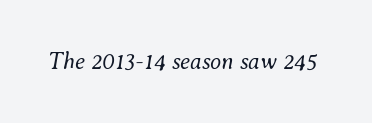
{"italic": "yes", "lean": "right", "slant_degrees": 8, "bold": "no", "underline": "no", "letter_spacing": "normal", "letter_spacing_em": 0.0, "glyph_px": 23}
